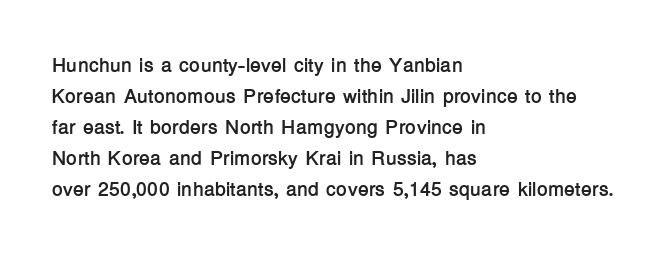
Q: Is the text bold? A: Yes.
Q: Is the text italic (slanted)? A: No, it is upright.
Q: Is the text underlined? A: No.
Q: How is the paragraph aligned? A: Left-aligned.
Q: Is the spacing between letters normal or unusually wide? A: Normal.
Q: Is the spacing between lines tight, normal or loose? A: Normal.
